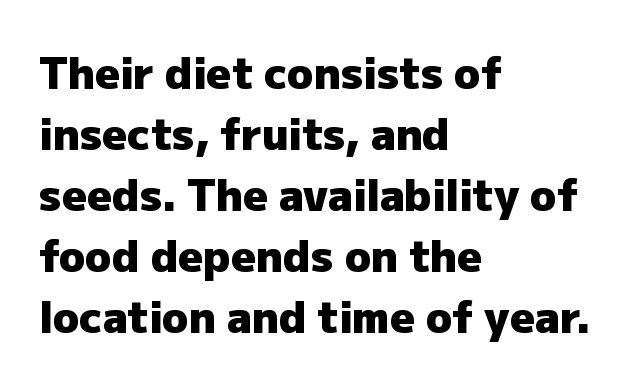
Typeset ragged right — the left edge is the straight one. Here the designer chose a conventional face with non-uniform glyph widths. Leading: standard. To sum up the face: it is a sans, with no serifs.
